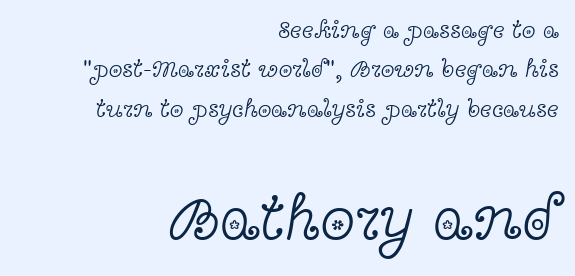
The image shows 63 px light, wide serif type, upright; set right-aligned, normal line spacing (1.58x), normal letter spacing, not underlined; the second (bottom) block is 2.52x larger; a medium x-height.
